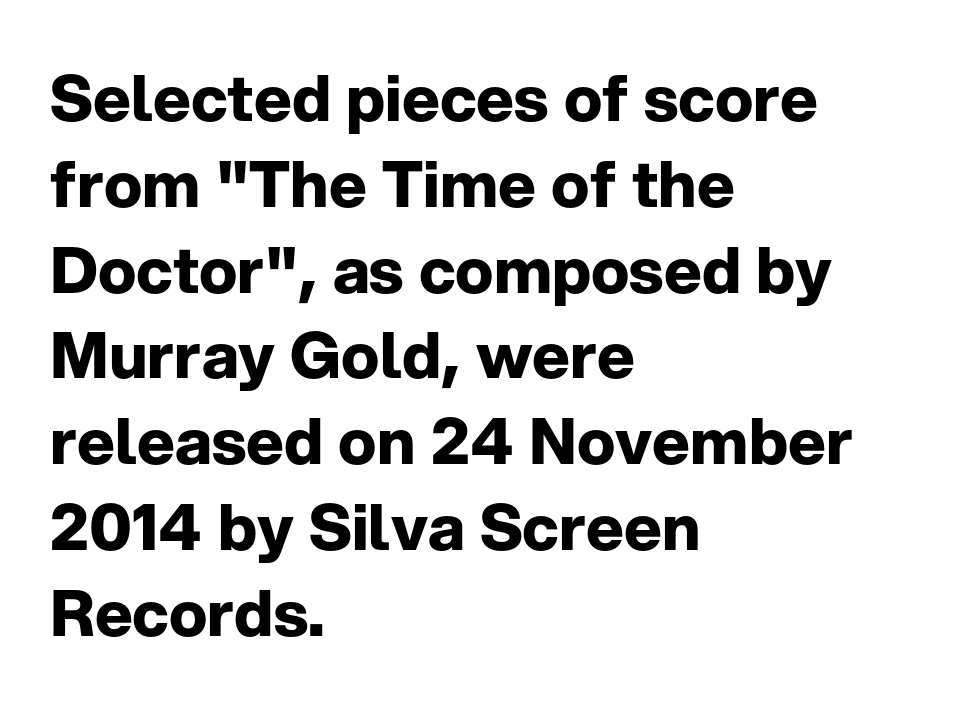
Rendered with straight, roman letterforms. The passage shown is typed in a proportional face where columns would drift. Every row of glyphs begins at an identical x-position on the left. The block of text has a typical density, with ordinary space between rows.
